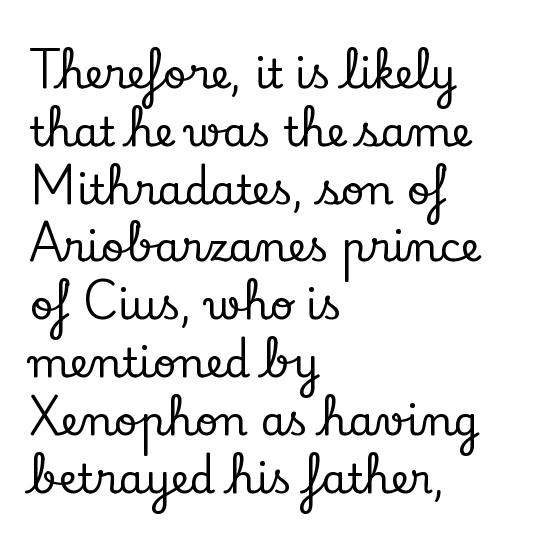
The image shows 41 px text type, upright; set left-aligned, normal line spacing (1.41x), normal letter spacing, not underlined; low stroke contrast and a small x-height.
